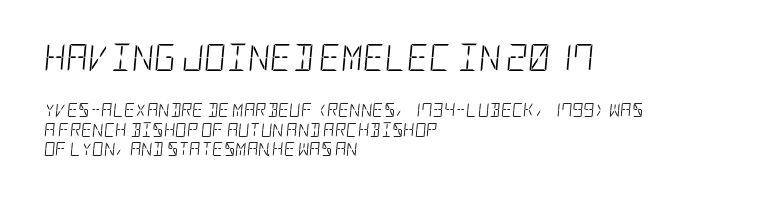
{"italic": "yes", "lean": "right", "slant_degrees": 5, "bold": "no", "underline": "no", "align": "left", "line_spacing": "normal", "line_spacing_ratio": 1.39, "letter_spacing": "normal", "letter_spacing_em": 0.0, "larger_block": "first", "size_ratio": 1.93, "glyph_px": 27}
